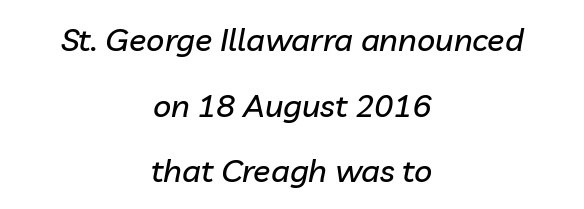
Is the block centered? Yes — each line is placed symmetrically about the middle. The rendering applies a slant to the glyphs. A typesetter would call this proportional, since set widths differ per character. Each new line begins a long way beneath the previous one. Spacing between characters is what you'd get straight out of the box.
